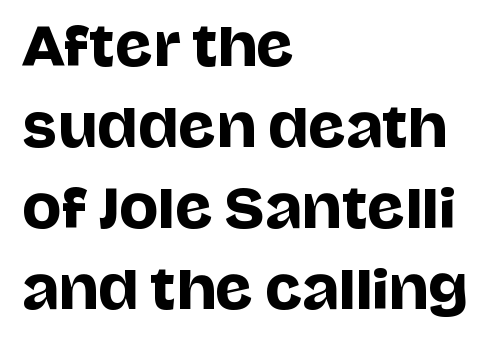
Anything drawn beneath the words? Only blank space. Successive baselines arrive at the customary interval. Each line starts at the same left margin while the right side varies. Regarding serifs, this sample does without them.
